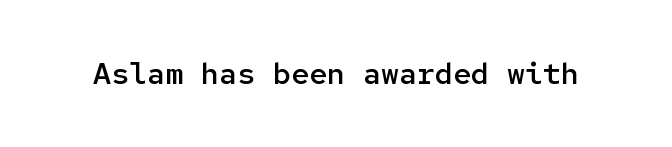
{"serif": "no", "italic": "no", "bold": "semi", "weight": "semibold", "width": "normal", "stroke_contrast": "low", "x_height": "medium", "monospaced": "yes", "underline": "no", "letter_spacing": "normal", "letter_spacing_em": 0.0, "glyph_px": 30}
